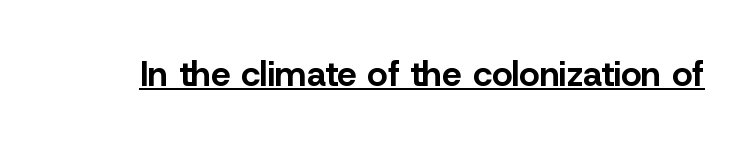
{"serif": "no", "italic": "no", "bold": "yes", "weight": "bold", "width": "normal", "stroke_contrast": "low", "x_height": "medium", "monospaced": "no", "underline": "yes", "letter_spacing": "normal", "letter_spacing_em": 0.0, "glyph_px": 35}
